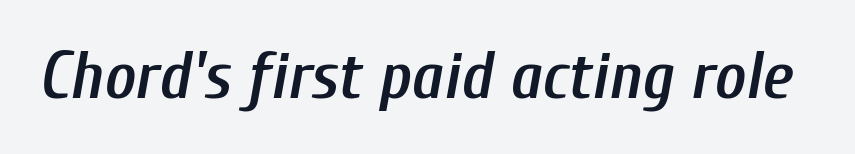
The image shows 67 px semibold, condensed type, italic (leaning right); set normal letter spacing, not underlined; low stroke contrast and a medium x-height.
